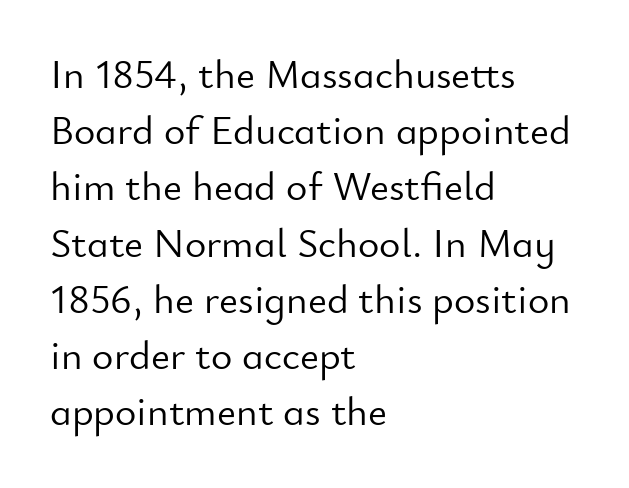
The image shows 41 px light sans-serif type, upright; set left-aligned, normal line spacing (1.37x), normal letter spacing, not underlined; low stroke contrast and a small x-height.
